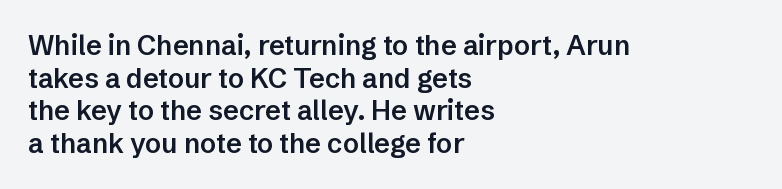
The image shows 27 px text type, upright; set left-aligned, line spacing 1.21x, normal letter spacing, not underlined.
